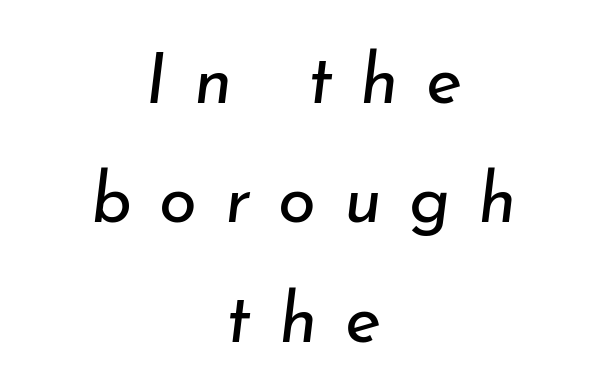
{"italic": "yes", "lean": "right", "slant_degrees": 7, "bold": "no", "weight": "regular", "width": "normal", "stroke_contrast": "low", "x_height": "small", "monospaced": "no", "underline": "no", "align": "center", "line_spacing_ratio": 1.73, "letter_spacing": "wide", "letter_spacing_em": 0.4, "glyph_px": 69}
